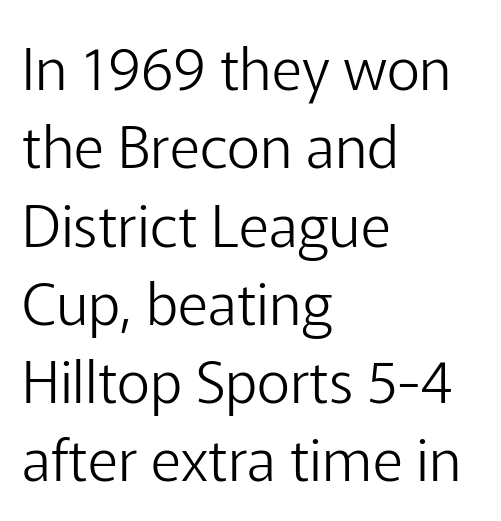
The image shows 58 px light sans-serif type, upright; set left-aligned, normal line spacing (1.35x), normal letter spacing, not underlined; low stroke contrast and a medium x-height.
